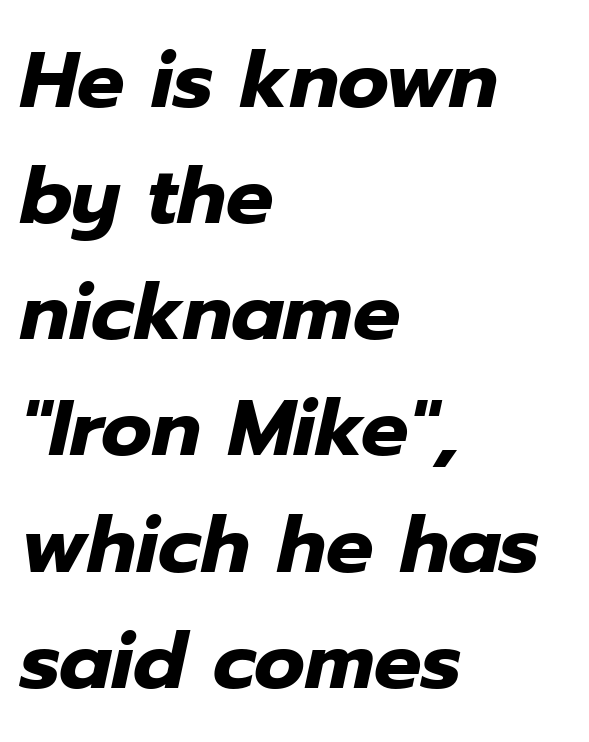
{"italic": "yes", "lean": "right", "slant_degrees": 12, "bold": "yes", "weight": "heavy", "width": "normal", "stroke_contrast": "low", "x_height": "medium", "monospaced": "no", "underline": "no", "align": "left", "line_spacing": "normal", "line_spacing_ratio": 1.47, "letter_spacing": "normal", "letter_spacing_em": 0.0, "glyph_px": 79}
